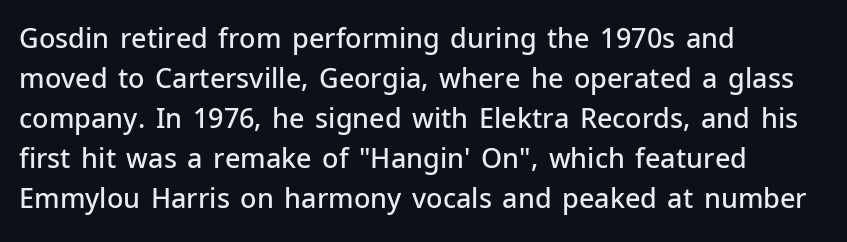
{"italic": "no", "bold": "semi", "underline": "no", "align": "left", "line_spacing": "normal", "line_spacing_ratio": 1.48, "letter_spacing": "normal", "letter_spacing_em": 0.0, "glyph_px": 27}
